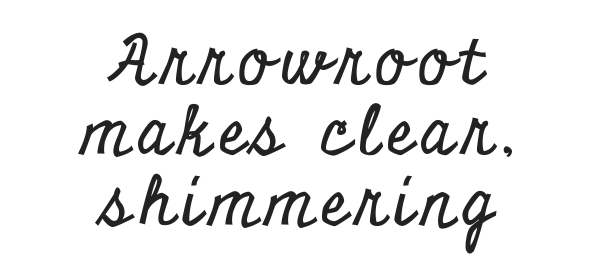
{"serif": "yes", "width": "condensed", "stroke_contrast": "low", "x_height": "small", "monospaced": "no", "underline": "no", "align": "center", "line_spacing": "tight", "line_spacing_ratio": 1.05, "glyph_px": 67}
